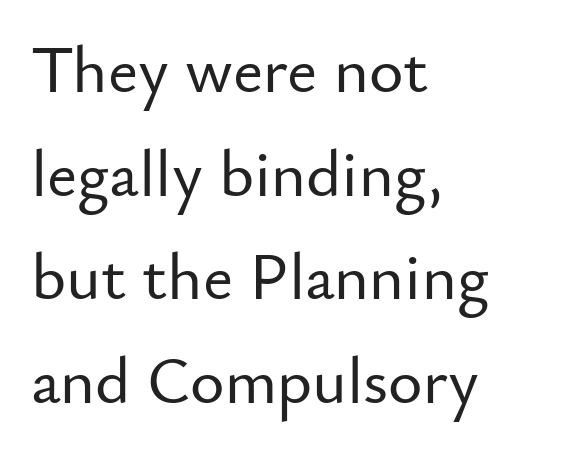
Q: Is the text italic (slanted)? A: No, it is upright.
Q: Is the typeface a serif or a sans-serif typeface? A: Sans-serif.
Q: Is the text underlined? A: No.
Q: How is the paragraph aligned? A: Left-aligned.
Q: Is the spacing between letters normal or unusually wide? A: Normal.
Q: Is the spacing between lines tight, normal or loose? A: Normal.
Q: Width (condensed, normal, or wide)? A: Normal.
Q: Stroke contrast? A: Low.
Q: x-height? A: Small.
Q: Monospaced? A: No.
